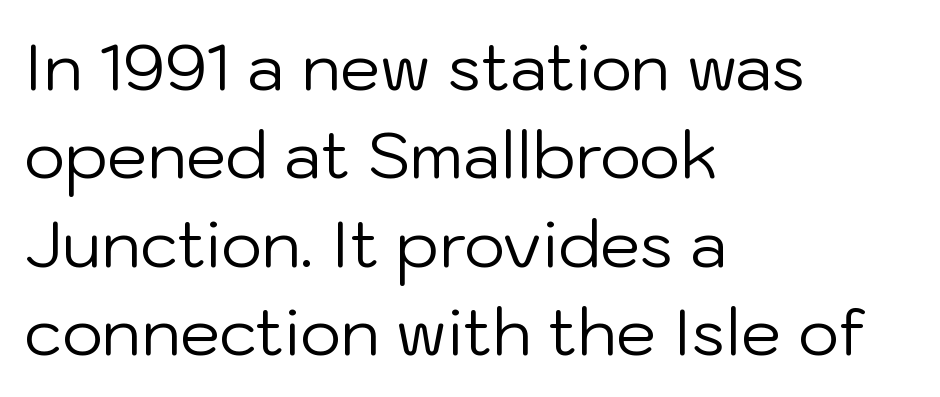
The image shows 64 px regular-weight sans-serif type, upright; set left-aligned, normal line spacing (1.38x), normal letter spacing, not underlined; low stroke contrast and a medium x-height.
